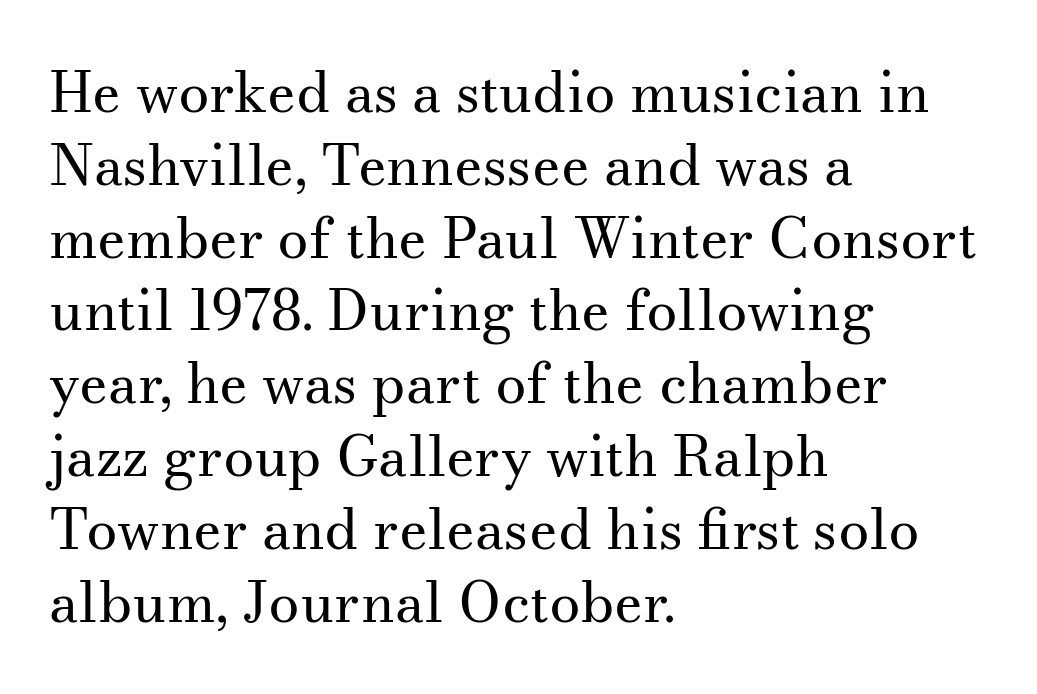
The image shows 56 px regular-weight serif type, upright; set left-aligned, normal line spacing (1.3x), normal letter spacing, not underlined; medium stroke contrast and a small x-height.
